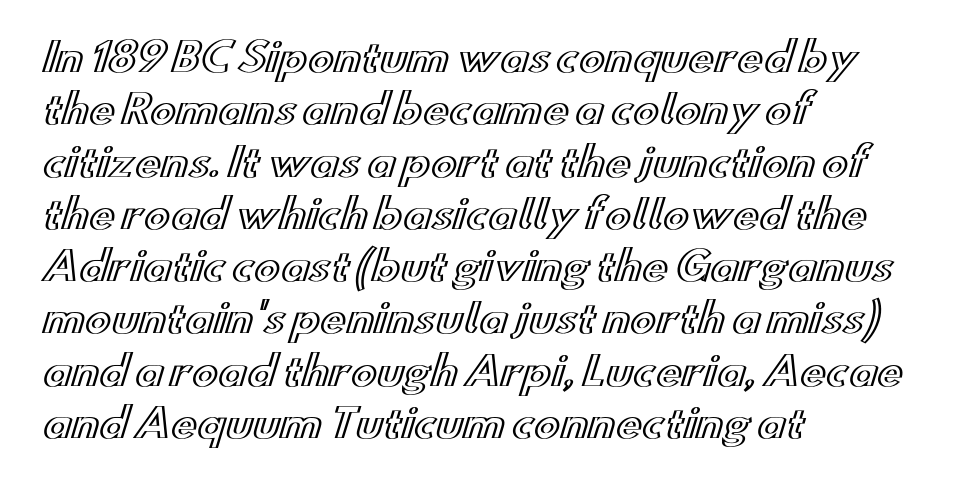
{"width": "wide", "x_height": "small", "monospaced": "no", "underline": "no", "align": "left", "line_spacing": "normal", "line_spacing_ratio": 1.34, "letter_spacing": "normal", "letter_spacing_em": 0.0, "glyph_px": 39}
